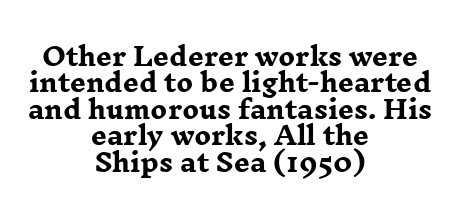
Characters remain perfectly vertical along every line. This sample uses plain, unmodified letter spacing. Unmarked baselines from the first word to the last. Successive baselines arrive quickly, one right under another. In CSS terms this would be text-align: center.
